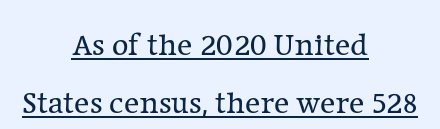
Q: Is the text bold? A: No.
Q: Is the text italic (slanted)? A: No, it is upright.
Q: Is the typeface a serif or a sans-serif typeface? A: Serif.
Q: Is the text underlined? A: Yes.
Q: How is the paragraph aligned? A: Centered.
Q: Is the spacing between letters normal or unusually wide? A: Normal.
Q: Width (condensed, normal, or wide)? A: Normal.
Q: Stroke contrast? A: Low.
Q: x-height? A: Medium.
Q: Monospaced? A: No.
